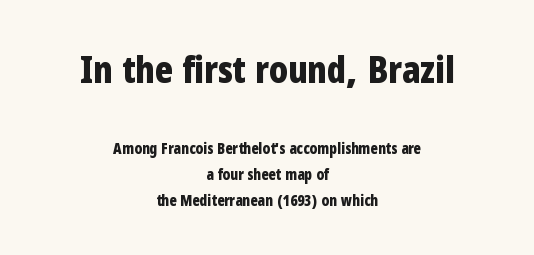
Q: Is the text bold? A: Yes.
Q: Is the text italic (slanted)? A: No, it is upright.
Q: Is the typeface a serif or a sans-serif typeface? A: Sans-serif.
Q: Is the text underlined? A: No.
Q: How is the paragraph aligned? A: Centered.
Q: Is the spacing between letters normal or unusually wide? A: Normal.
Q: Which block of text is set in a larger size, the first (top) or the second (bottom)? A: The first (top) one.
Q: Width (condensed, normal, or wide)? A: Condensed.
Q: Stroke contrast? A: Low.
Q: x-height? A: Medium.
Q: Monospaced? A: No.
